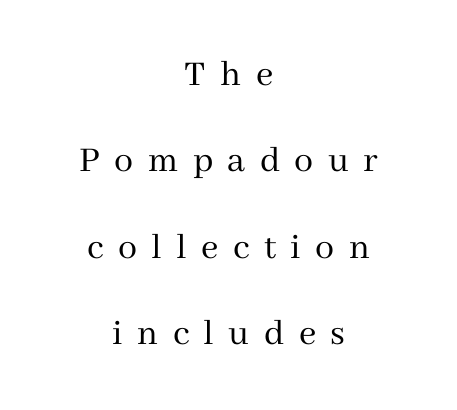
Q: Is the text bold? A: No.
Q: Is the text italic (slanted)? A: No, it is upright.
Q: Is the typeface a serif or a sans-serif typeface? A: Serif.
Q: Is the text underlined? A: No.
Q: How is the paragraph aligned? A: Centered.
Q: Is the spacing between letters normal or unusually wide? A: Unusually wide.
Q: Is the spacing between lines tight, normal or loose? A: Loose.
Q: Width (condensed, normal, or wide)? A: Normal.
Q: Stroke contrast? A: Medium.
Q: x-height? A: Medium.
Q: Monospaced? A: No.
